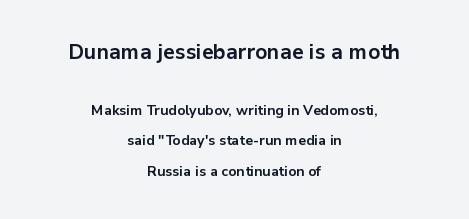
Both edges are ragged and mirror each other, which tells us the setting is centered. Every character sits straight up, as roman type does. In this sample the first text group is rendered at the bigger scale. These lines stand farther apart than default settings would place them. Standard letterfit; no display-style spreading of the glyphs.
